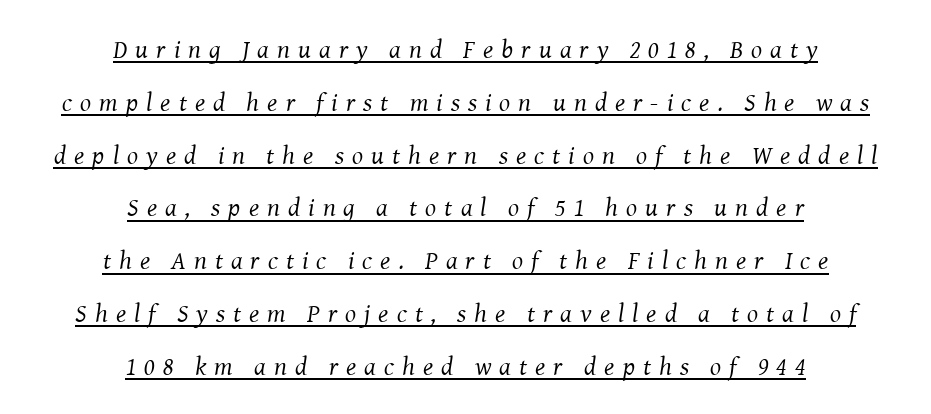
Q: Is the text bold? A: No.
Q: Is the text italic (slanted)? A: Yes, it leans right by about 8 degrees.
Q: Is the text underlined? A: Yes.
Q: How is the paragraph aligned? A: Centered.
Q: Is the spacing between letters normal or unusually wide? A: Unusually wide.
Q: Is the spacing between lines tight, normal or loose? A: Loose.
